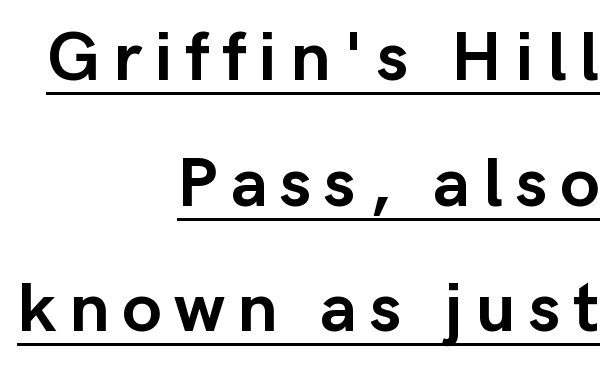
{"serif": "no", "italic": "no", "bold": "yes", "weight": "semibold", "width": "normal", "stroke_contrast": "low", "x_height": "medium", "monospaced": "no", "underline": "yes", "align": "right", "line_spacing_ratio": 1.77, "glyph_px": 71}
